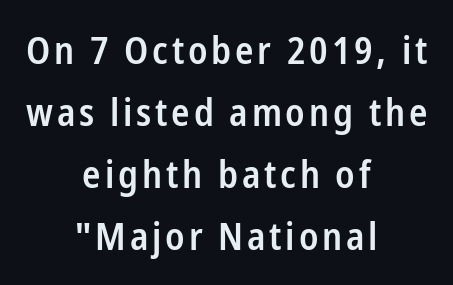
One-word summary of the alignment: center. Notice how the stems are strictly vertical — no italics here. This rendering features lettering with no underline. These lines carry some extra weight — a demibold, not a full bold. The block of text has a typical density, with ordinary space between rows.
